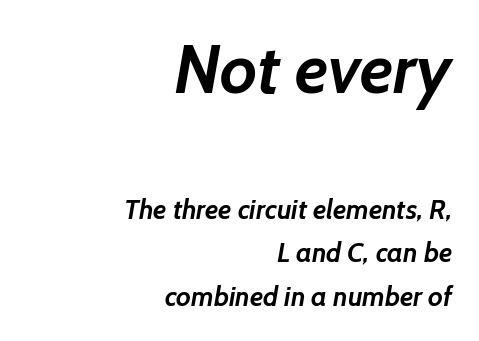
Q: Is the text bold? A: Yes.
Q: Is the typeface a serif or a sans-serif typeface? A: Sans-serif.
Q: Is the text underlined? A: No.
Q: How is the paragraph aligned? A: Right-aligned.
Q: Is the spacing between letters normal or unusually wide? A: Normal.
Q: Is the spacing between lines tight, normal or loose? A: Normal.
Q: Which block of text is set in a larger size, the first (top) or the second (bottom)? A: The first (top) one.
Q: Width (condensed, normal, or wide)? A: Normal.
Q: Stroke contrast? A: Low.
Q: x-height? A: Medium.
Q: Monospaced? A: No.
